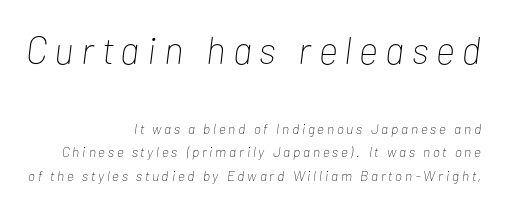
Q: Is the text bold? A: No.
Q: Is the text italic (slanted)? A: Yes, it leans right by about 7 degrees.
Q: Is the text underlined? A: No.
Q: How is the paragraph aligned? A: Right-aligned.
Q: Is the spacing between letters normal or unusually wide? A: Unusually wide.
Q: Is the spacing between lines tight, normal or loose? A: Normal.
Q: Which block of text is set in a larger size, the first (top) or the second (bottom)? A: The first (top) one.
Q: Width (condensed, normal, or wide)? A: Condensed.
Q: Stroke contrast? A: Low.
Q: x-height? A: Medium.
Q: Monospaced? A: No.
